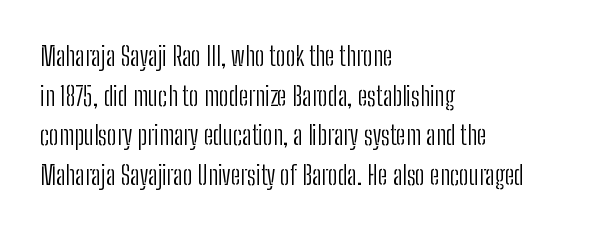
The block of text has a typical density, with ordinary space between rows. The line texture is even and compact thanks to regular tracking. Nothing heavy about these letters — not bold at all. Which margin do the lines hug? The left one — the right edge is uneven.
